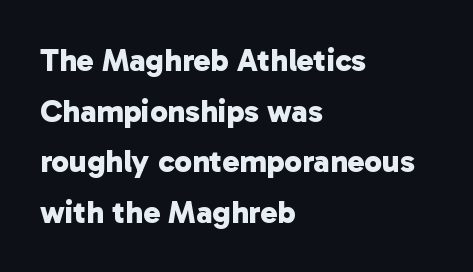
Q: Is the text bold? A: Yes.
Q: Is the typeface a serif or a sans-serif typeface? A: Sans-serif.
Q: Is the text underlined? A: No.
Q: How is the paragraph aligned? A: Left-aligned.
Q: Is the spacing between letters normal or unusually wide? A: Normal.
Q: Is the spacing between lines tight, normal or loose? A: Normal.
Q: Width (condensed, normal, or wide)? A: Normal.
Q: Stroke contrast? A: Low.
Q: x-height? A: Medium.
Q: Monospaced? A: No.
